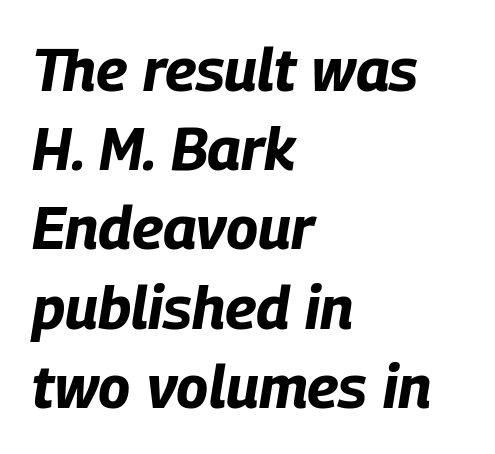
Proportional: the letters do not fall into vertical columns. Each row of text sits above clean, open space. All the whitespace from short lines collects on the right. These words are printed bold, with thick strokes throughout.
